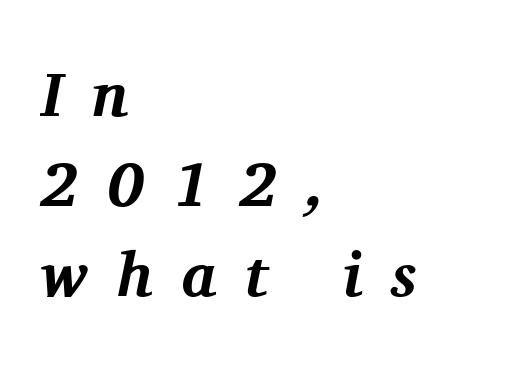
The image shows 62 px bold serif type, italic (leaning right); set left-aligned, normal line spacing (1.45x), unusually wide letter spacing (+0.47 em), not underlined; medium stroke contrast and a medium x-height.
